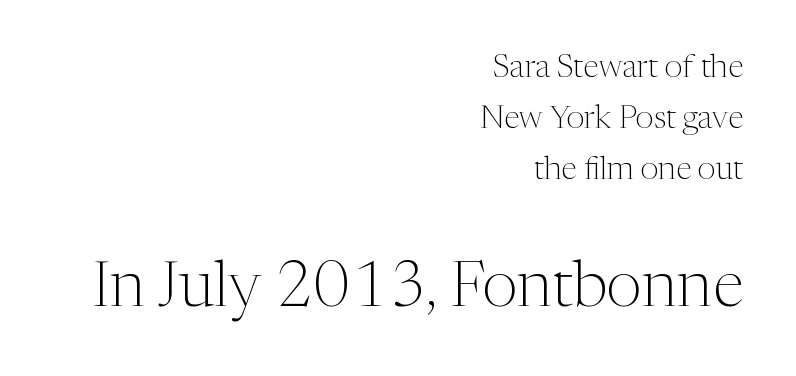
Characters remain perfectly vertical along every line. Stem width sits at or under what a default text font uses. The face used here is rendered with its standard letterfit. In this sample the second text group is rendered at the bigger scale. The letters advance in unequal steps, a hallmark of proportional type.
